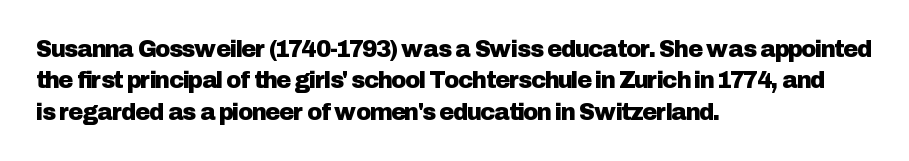
The image shows 23 px text type, upright; set left-aligned, normal line spacing (1.36x), normal letter spacing, not underlined.
